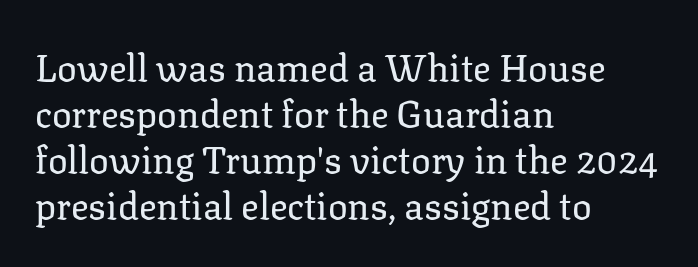
The image shows 37 px regular-weight serif type, upright; set left-aligned, line spacing 1.24x, normal letter spacing, not underlined; low stroke contrast and a medium x-height.
